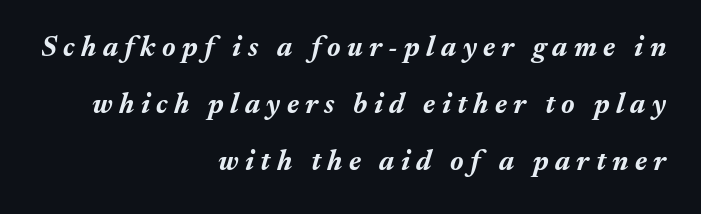
{"italic": "yes", "lean": "right", "slant_degrees": 17, "bold": "yes", "weight": "bold", "width": "normal", "stroke_contrast": "medium", "x_height": "medium", "monospaced": "no", "underline": "no", "align": "right", "line_spacing": "loose", "line_spacing_ratio": 2.04, "letter_spacing": "wide", "letter_spacing_em": 0.23, "glyph_px": 28}
